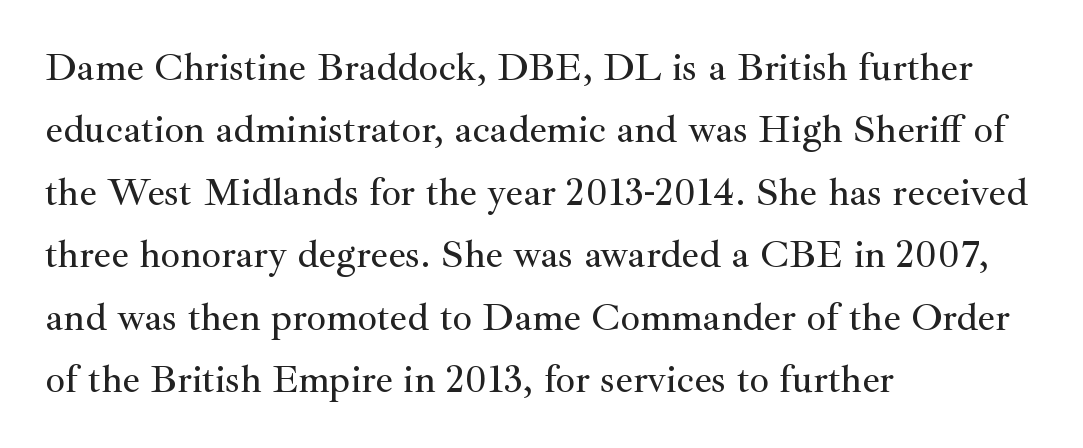
The image shows 39 px serif type, upright; set left-aligned, normal line spacing (1.6x), normal letter spacing, not underlined; medium stroke contrast and a small x-height.
